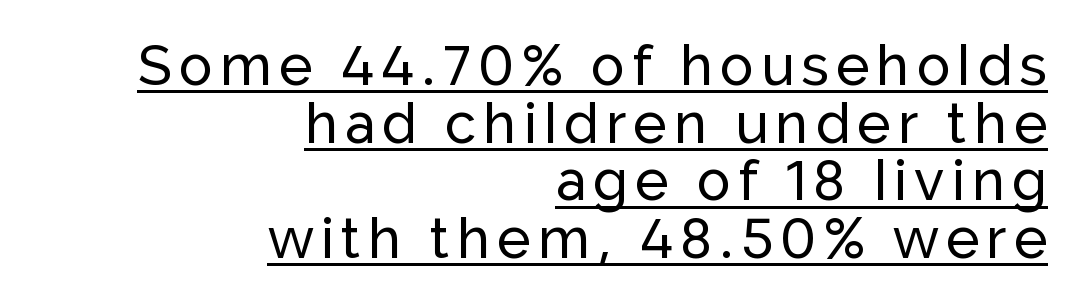
The type family on display is of the sans-serif kind. This is the regular roman posture of the typeface. Underlining? Definitely there. Regarding leading, the lines here are crowded together. The ragged edge is on the left, which tells us the setting is flush right.
